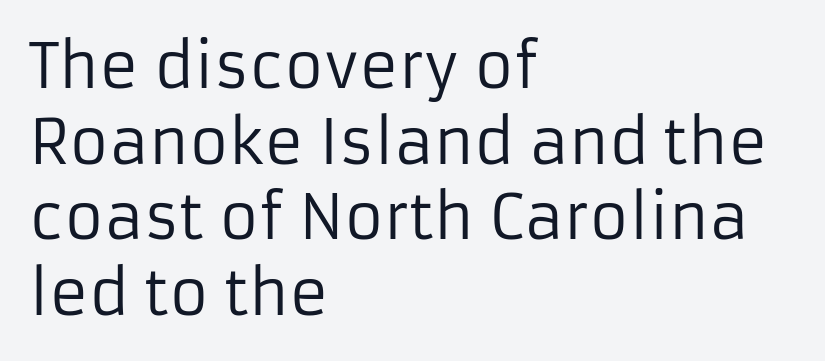
Students, note that the glyphs here touch the page at normal intervals. In terms of leading, this rendering sits right in the middle. Check the space under the baseline: it is left empty. The rag falls on the right side of this text block. The typeface chosen for these lines omits serifs.
